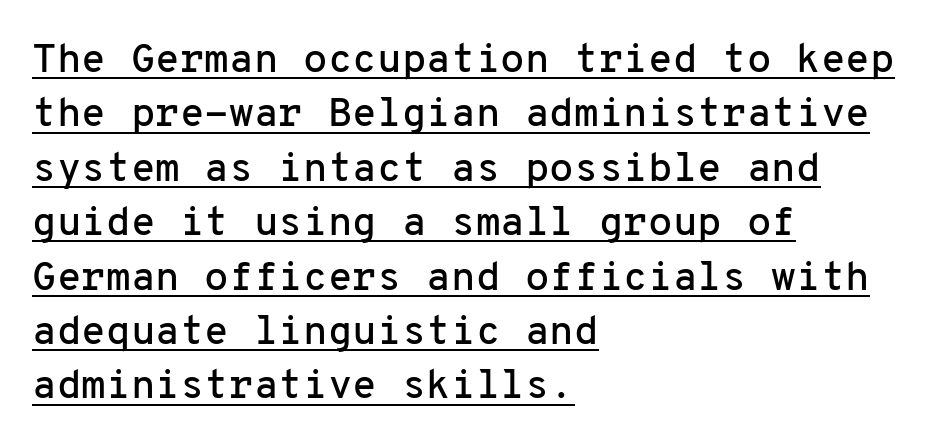
{"serif": "no", "italic": "no", "width": "normal", "stroke_contrast": "low", "x_height": "medium", "monospaced": "yes", "underline": "yes", "align": "left", "line_spacing": "normal", "line_spacing_ratio": 1.36, "letter_spacing": "normal", "letter_spacing_em": 0.0, "glyph_px": 40}
